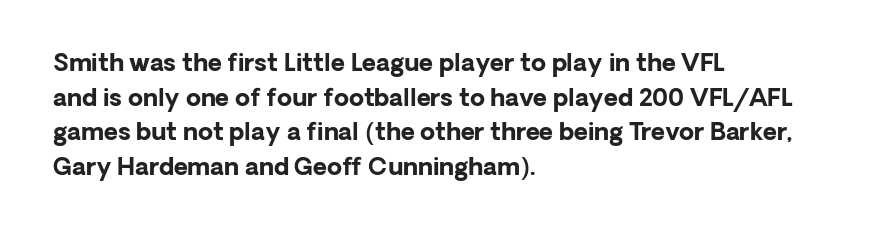
The image shows 24 px bold type, upright; set left-aligned, normal line spacing (1.44x), normal letter spacing, not underlined.
